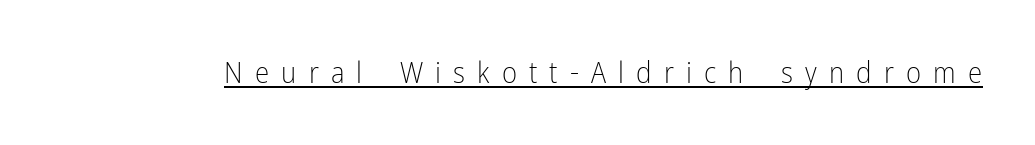
A typesetter would call this proportional, since set widths differ per character. Look at the tracking — it's clearly loosened, letters drifting apart. The font family rendered here belongs to the sans-serif group. No extra ink here — the face is not bold.
